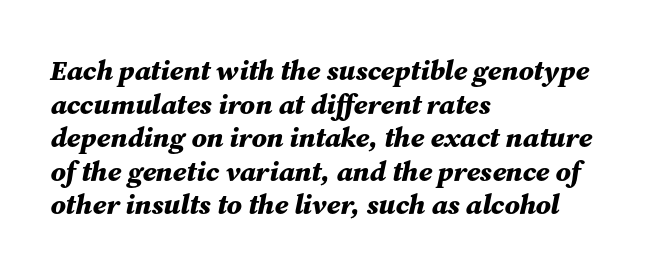
Q: Is the text bold? A: Yes.
Q: Is the text italic (slanted)? A: Yes, it leans right by about 12 degrees.
Q: Is the text underlined? A: No.
Q: How is the paragraph aligned? A: Left-aligned.
Q: Is the spacing between letters normal or unusually wide? A: Normal.
Q: Width (condensed, normal, or wide)? A: Normal.
Q: Stroke contrast? A: Medium.
Q: x-height? A: Medium.
Q: Monospaced? A: No.
